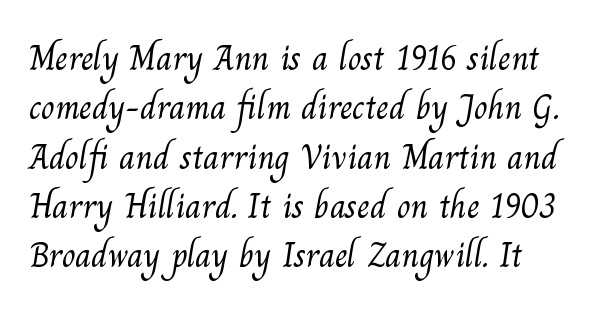
Think standard paragraph weight, or any step lighter than that. Does extra space separate the letters? No, they use regular spacing. Here the designer chose a conventional face with non-uniform glyph widths. Yep, those are serifs on the letters.
